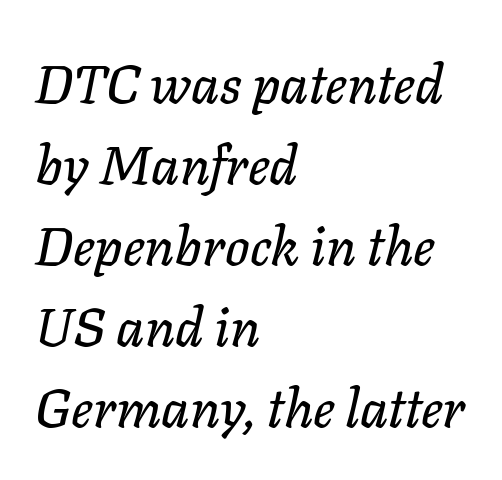
Glyph-to-glyph distance matches everyday printed text. Nobody drew a line under any word here. Is this a fixed-width face? No — the glyphs have proportional, varying widths. The specimen reads as italic at a glance. Regular leading. This sample is left-justified, so line endings fall wherever the words run out.
